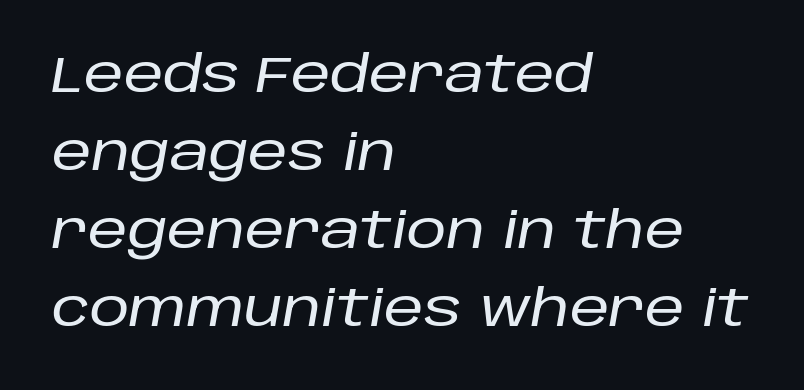
Q: Is the text italic (slanted)? A: Yes, it leans right by about 10 degrees.
Q: Is the text underlined? A: No.
Q: How is the paragraph aligned? A: Left-aligned.
Q: Is the spacing between letters normal or unusually wide? A: Normal.
Q: Is the spacing between lines tight, normal or loose? A: Normal.
Q: Width (condensed, normal, or wide)? A: Normal.
Q: Stroke contrast? A: Low.
Q: x-height? A: Large.
Q: Monospaced? A: No.
